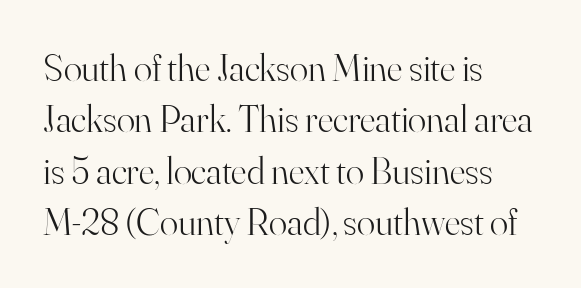
The image shows 38 px light serif type, upright; set left-aligned, normal line spacing (1.35x), normal letter spacing, not underlined; high stroke contrast and a small x-height.
